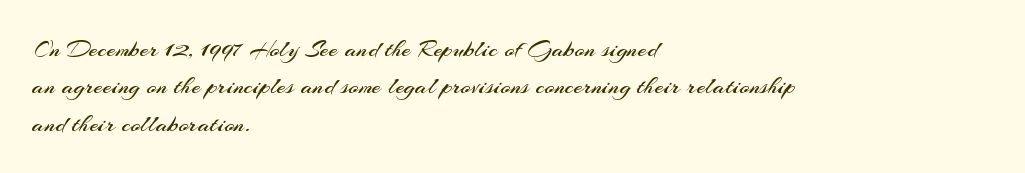
{"bold": "no", "underline": "no", "align": "left", "line_spacing": "normal", "line_spacing_ratio": 1.44, "letter_spacing": "normal", "letter_spacing_em": 0.0, "glyph_px": 26}
